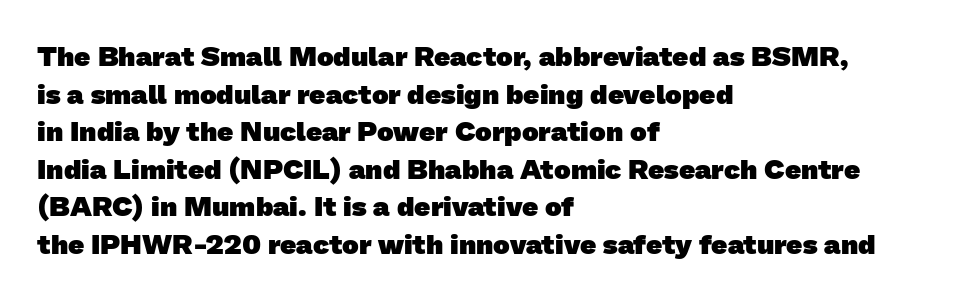
The image shows 28 px heavy sans-serif type; set left-aligned, normal line spacing (1.34x), normal letter spacing, not underlined; low stroke contrast and a medium x-height.
